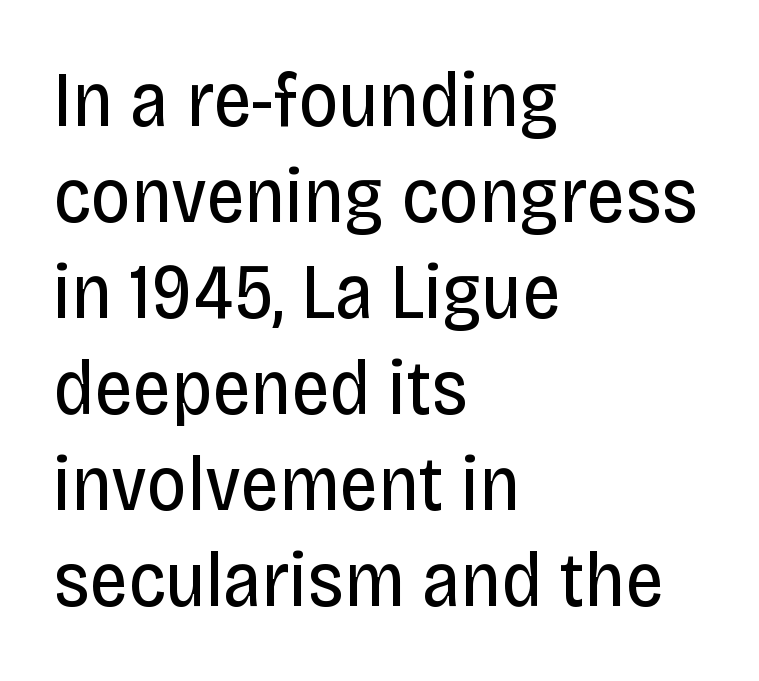
The image shows 78 px regular-weight, condensed sans-serif type, upright; set left-aligned, line spacing 1.23x, normal letter spacing, not underlined; low stroke contrast and a large x-height.
